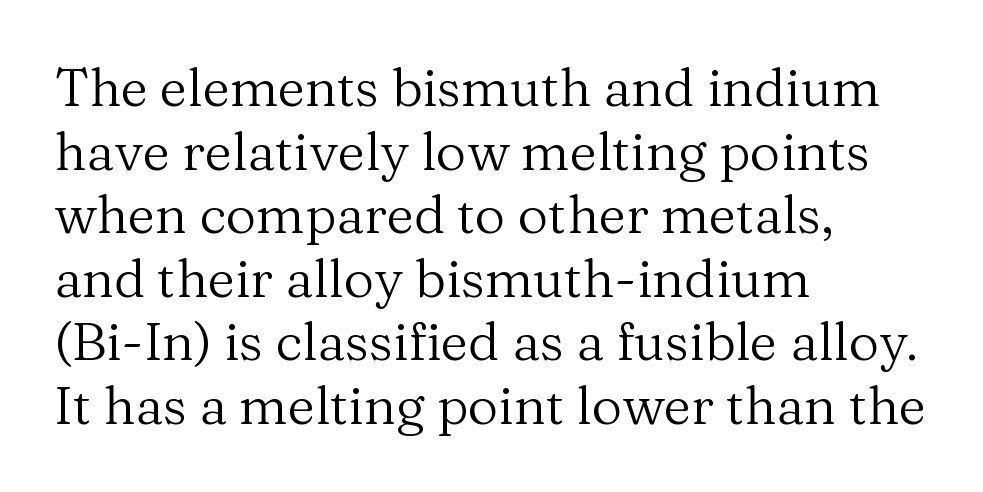
{"serif": "yes", "italic": "no", "bold": "no", "weight": "regular", "width": "normal", "stroke_contrast": "medium", "x_height": "medium", "monospaced": "no", "underline": "no", "align": "left", "line_spacing_ratio": 1.2, "letter_spacing": "normal", "letter_spacing_em": 0.0, "glyph_px": 53}
